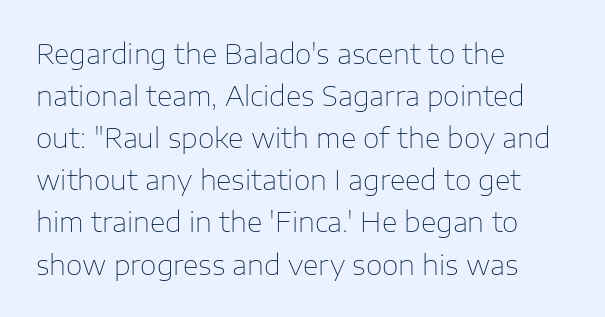
{"italic": "no", "bold": "no", "underline": "no", "align": "left", "line_spacing": "normal", "line_spacing_ratio": 1.56, "letter_spacing": "normal", "letter_spacing_em": 0.0, "glyph_px": 27}
